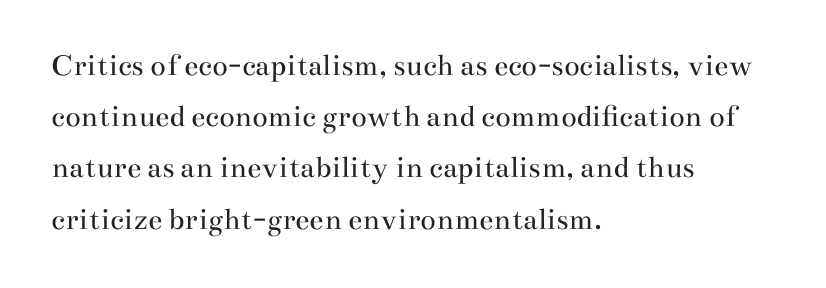
{"serif": "yes", "italic": "no", "bold": "no", "weight": "regular", "width": "wide", "stroke_contrast": "medium", "x_height": "small", "monospaced": "no", "underline": "no", "align": "left", "line_spacing": "normal", "line_spacing_ratio": 1.6, "letter_spacing": "normal", "letter_spacing_em": 0.0, "glyph_px": 32}
